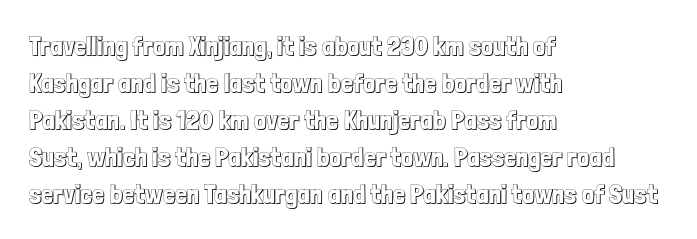
The image shows 27 px text type, upright; set left-aligned, normal line spacing (1.37x), normal letter spacing, not underlined.
